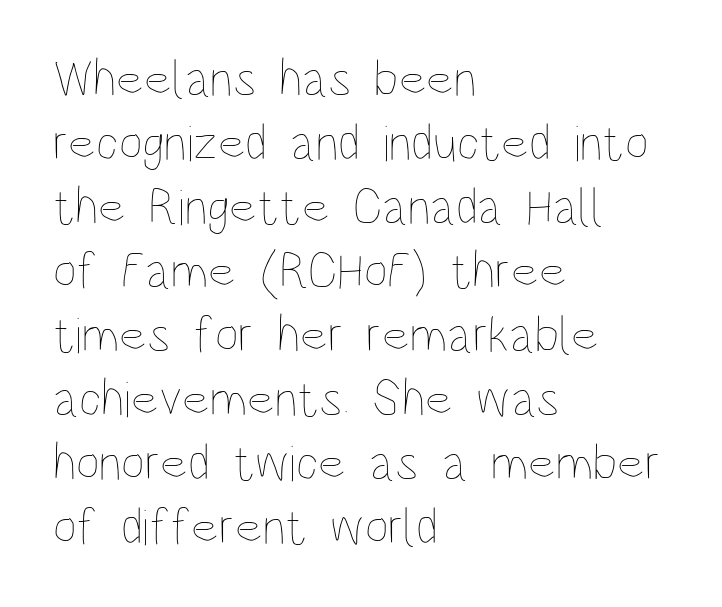
The image shows 52 px thin, condensed type, upright; set left-aligned, line spacing 1.23x, normal letter spacing, not underlined; low stroke contrast and a large x-height.
